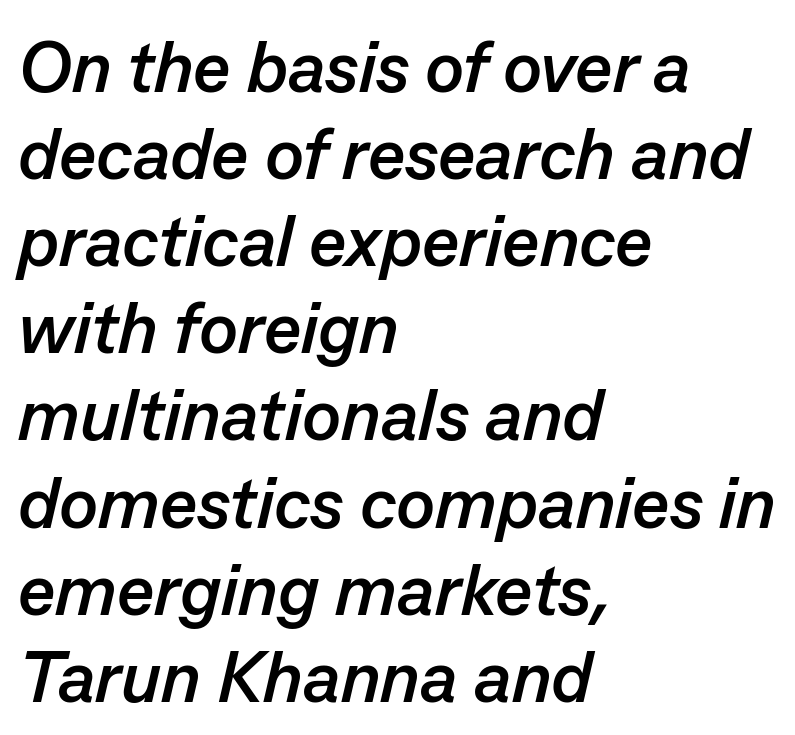
Spacing verdict: proportional, widths tailored to each character. Each word holds together tightly as a unit, with standard inter-letter gaps. A bare baseline throughout the passage. In terms of posture, this sample is oblique.
